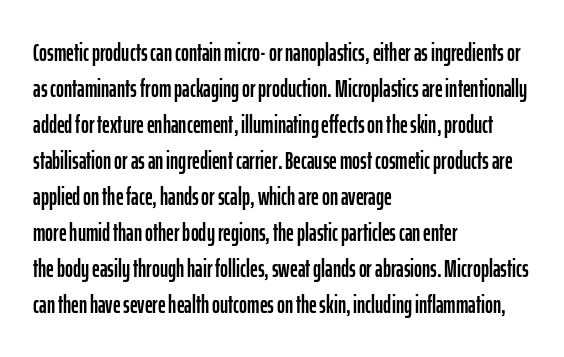
The image shows 24 px text type, upright; set left-aligned, normal line spacing (1.5x), normal letter spacing, not underlined.
